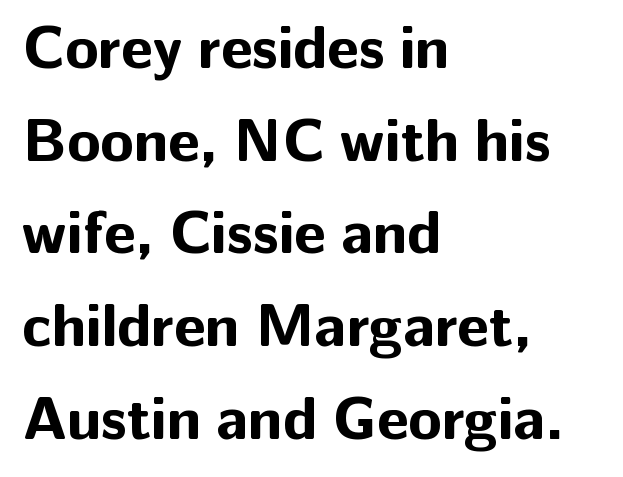
The image shows 61 px bold sans-serif type, upright; set left-aligned, normal line spacing (1.52x), normal letter spacing, not underlined; low stroke contrast and a medium x-height.
